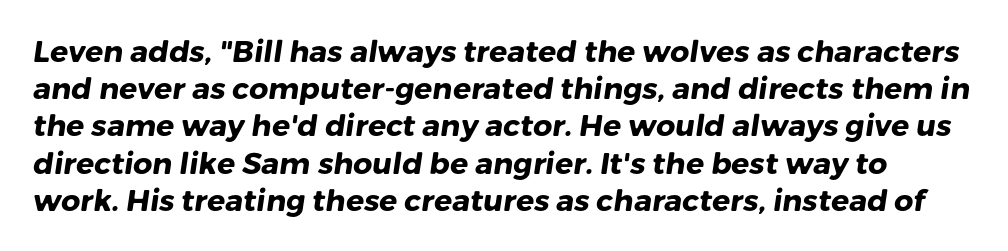
{"serif": "no", "bold": "yes", "weight": "heavy", "width": "normal", "stroke_contrast": "low", "x_height": "medium", "monospaced": "no", "underline": "no", "line_spacing_ratio": 1.24, "letter_spacing": "normal", "letter_spacing_em": 0.0, "glyph_px": 30}
